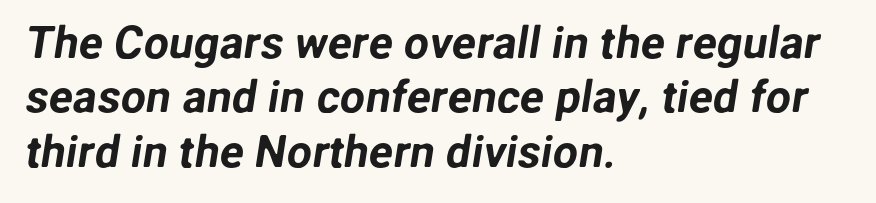
In terms of letterform style, serifs are entirely absent. Students, note that the glyphs here touch the page at normal intervals. Honestly, there is no underline to notice here at all. The rendering uses natural spacing where letterforms have individual widths. The passage is arranged the way most books set body copy — flush left.
